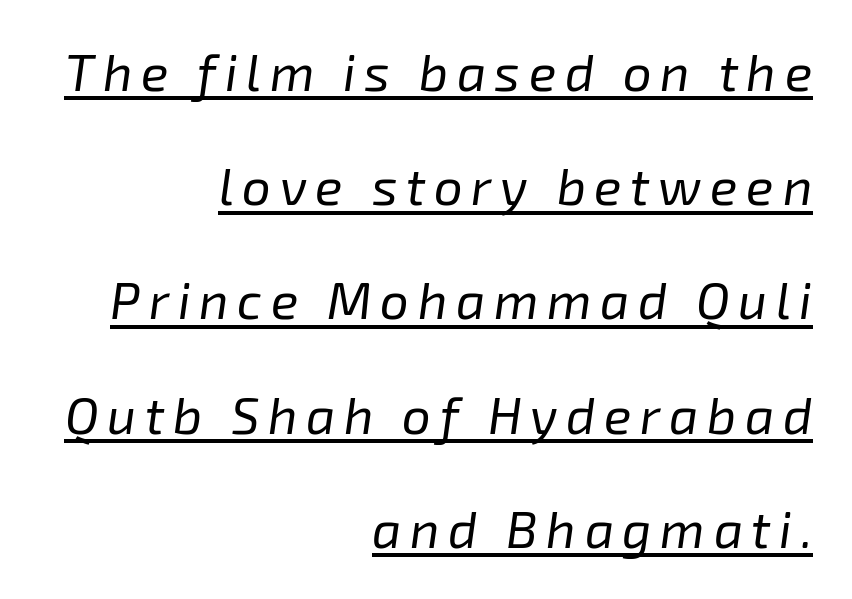
Q: Is the text bold? A: No.
Q: Is the text italic (slanted)? A: Yes, it leans right by about 8 degrees.
Q: Is the text underlined? A: Yes.
Q: How is the paragraph aligned? A: Right-aligned.
Q: Is the spacing between lines tight, normal or loose? A: Loose.
Q: Width (condensed, normal, or wide)? A: Normal.
Q: Stroke contrast? A: Low.
Q: x-height? A: Medium.
Q: Monospaced? A: No.
